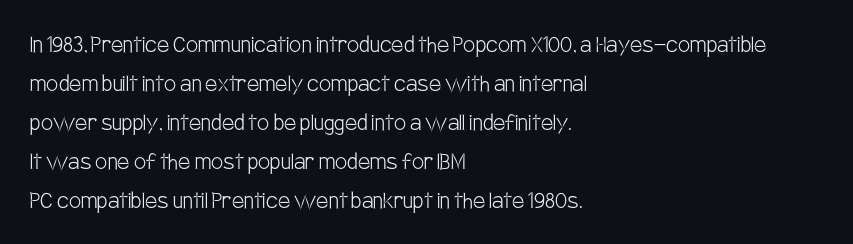
{"italic": "no", "bold": "no", "underline": "no", "align": "left", "line_spacing": "normal", "line_spacing_ratio": 1.44, "letter_spacing": "normal", "letter_spacing_em": 0.0, "glyph_px": 27}
